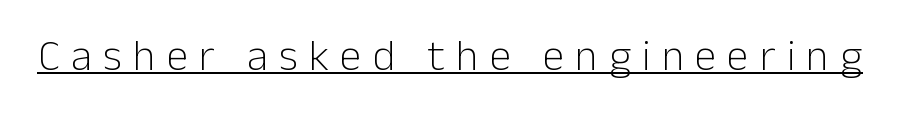
Q: Is the text bold? A: No.
Q: Is the text italic (slanted)? A: No, it is upright.
Q: Is the typeface a serif or a sans-serif typeface? A: Sans-serif.
Q: Is the text underlined? A: Yes.
Q: Is the spacing between letters normal or unusually wide? A: Unusually wide.
Q: Width (condensed, normal, or wide)? A: Normal.
Q: Stroke contrast? A: Low.
Q: x-height? A: Medium.
Q: Monospaced? A: No.
